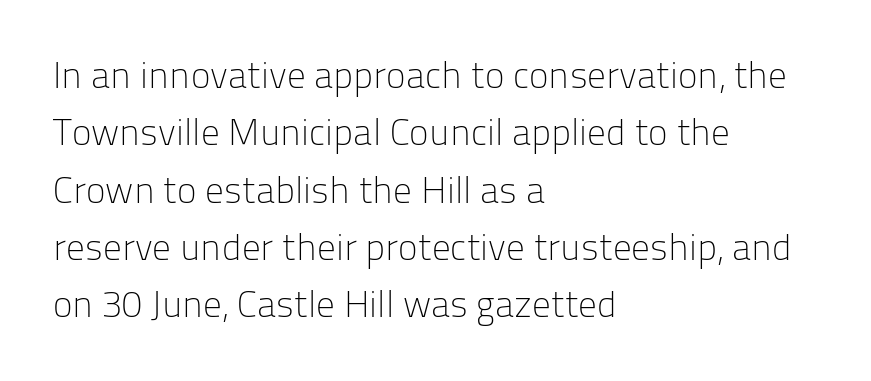
Descenders are the only things crossing below the line. Unlike a traditional serif, this face leaves its strokes unadorned. Every row of glyphs begins at an identical x-position on the left. The face used here is proportionally spaced, like ordinary book or web type.
